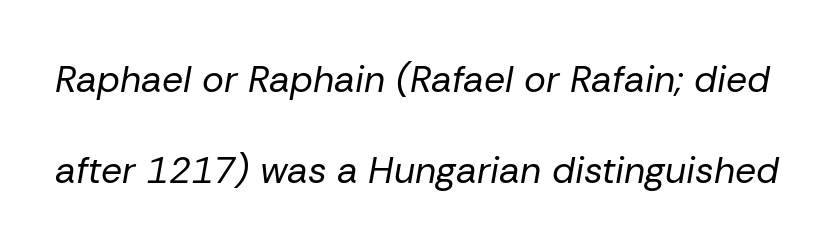
The rendering uses a large line-height, opening up the rows. Yep, that's italic — everything's leaning. Counters stay open thanks to moderate or lighter strokes. Glance below the letters and you will spot only blank space. Does extra space separate the letters? No, they use regular spacing.
